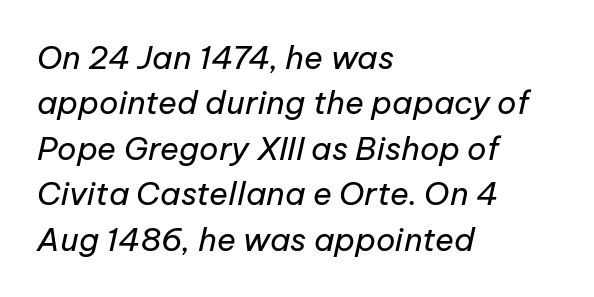
Note the varied advance widths — an 'i' is clearly narrower than an 'm'. Spacing between characters is what you'd get straight out of the box. Evenly set lines give the paragraph a standard silhouette. The letterforms sit at book weight or below. Alignment: flush left. The axis of the letterforms is tilted away from vertical.
